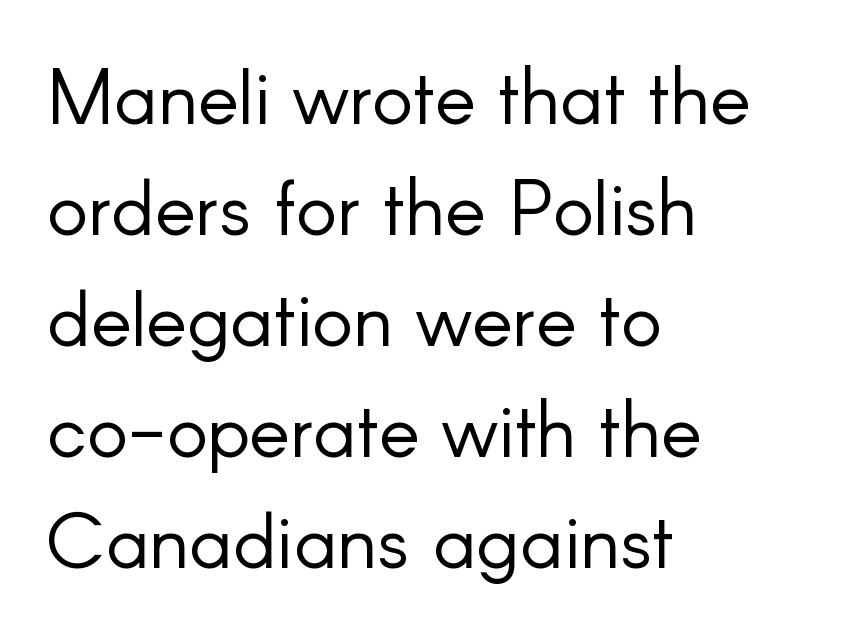
The image shows 77 px light sans-serif type, upright; set left-aligned, normal line spacing (1.44x), normal letter spacing, not underlined; low stroke contrast and a small x-height.
